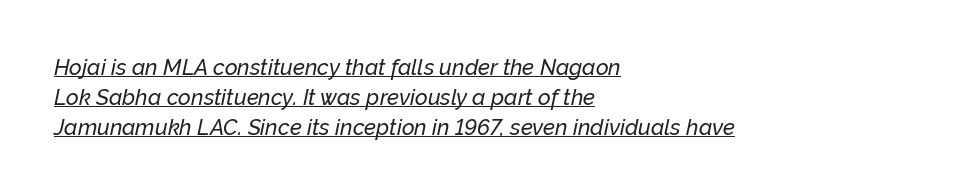
{"italic": "yes", "lean": "right", "slant_degrees": 12, "underline": "yes", "align": "left", "line_spacing": "normal", "line_spacing_ratio": 1.36, "letter_spacing": "normal", "letter_spacing_em": 0.0, "glyph_px": 22}
